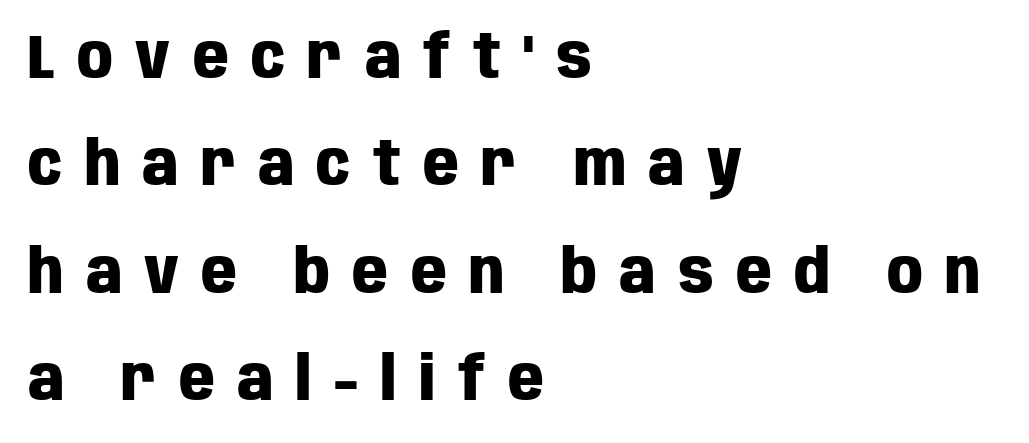
Q: Is the text bold? A: Yes.
Q: Is the text italic (slanted)? A: No, it is upright.
Q: Is the typeface a serif or a sans-serif typeface? A: Sans-serif.
Q: Is the text underlined? A: No.
Q: How is the paragraph aligned? A: Left-aligned.
Q: Is the spacing between letters normal or unusually wide? A: Unusually wide.
Q: Width (condensed, normal, or wide)? A: Condensed.
Q: Stroke contrast? A: Low.
Q: x-height? A: Large.
Q: Monospaced? A: No.
